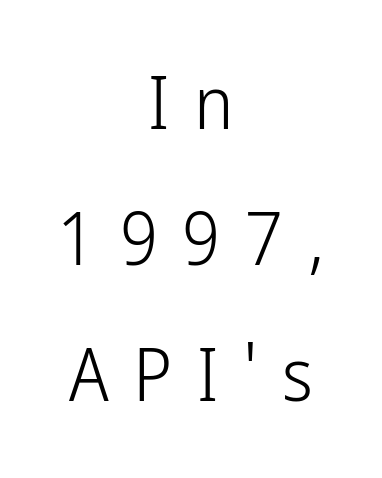
Q: Is the text bold? A: No.
Q: Is the text italic (slanted)? A: No, it is upright.
Q: Is the typeface a serif or a sans-serif typeface? A: Sans-serif.
Q: Is the text underlined? A: No.
Q: How is the paragraph aligned? A: Centered.
Q: Is the spacing between letters normal or unusually wide? A: Unusually wide.
Q: Width (condensed, normal, or wide)? A: Condensed.
Q: Stroke contrast? A: Low.
Q: x-height? A: Medium.
Q: Monospaced? A: No.
